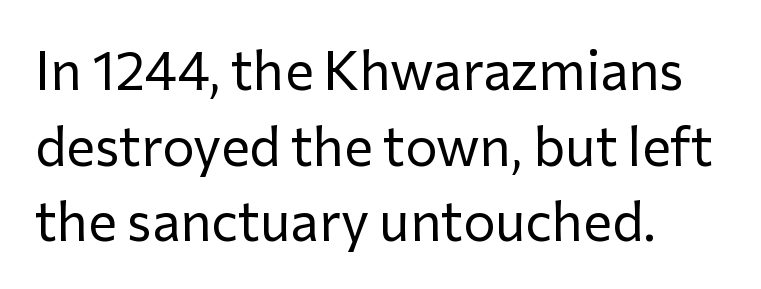
If you measured baseline to baseline, you'd find a middling distance. Note the varied advance widths — an 'i' is clearly narrower than an 'm'. Alignment: flush left. The lettering holds an erect, upright posture throughout. The text was rendered using a sans face with plain stroke endings. A quiet, ordinary-to-light weight characterises the typeface.
